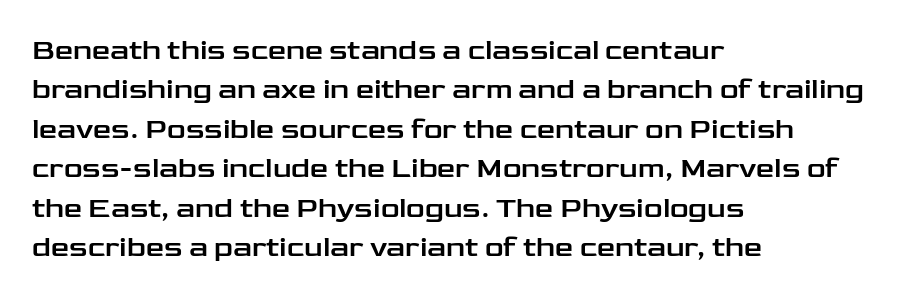
The image shows 29 px wide sans-serif type, upright; set left-aligned, normal line spacing (1.36x), normal letter spacing, not underlined; low stroke contrast and a medium x-height.
